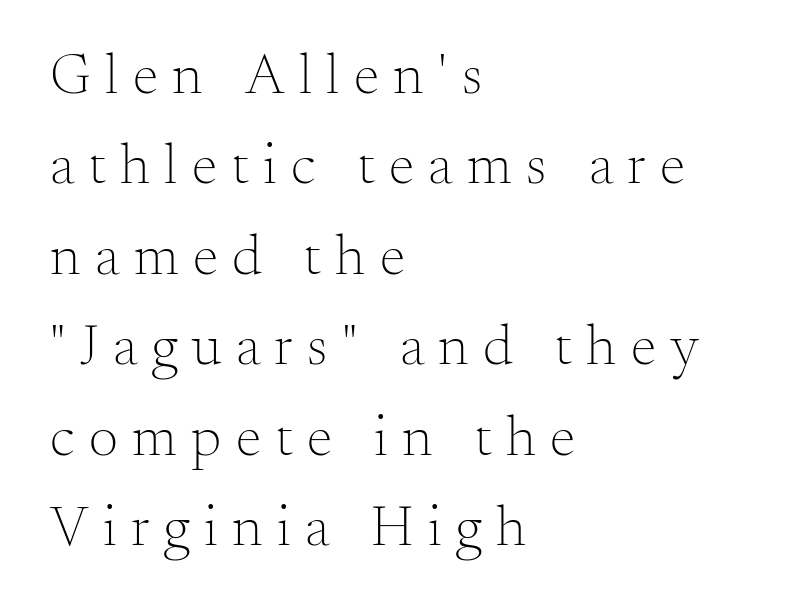
{"serif": "yes", "italic": "no", "bold": "no", "weight": "light", "width": "normal", "stroke_contrast": "medium", "x_height": "small", "monospaced": "no", "underline": "no", "align": "left", "line_spacing": "normal", "line_spacing_ratio": 1.56, "letter_spacing": "wide", "letter_spacing_em": 0.25, "glyph_px": 58}
